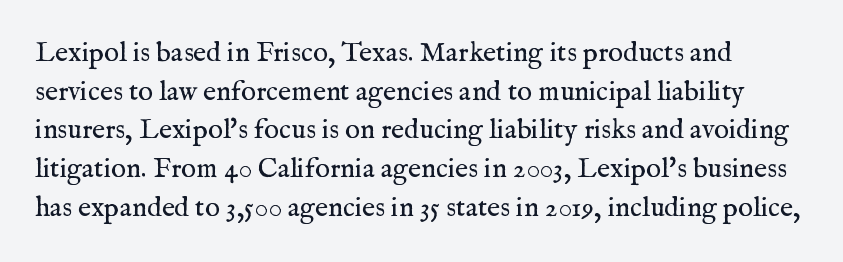
Q: Is the text bold? A: No.
Q: Is the text italic (slanted)? A: No, it is upright.
Q: Is the typeface a serif or a sans-serif typeface? A: Serif.
Q: Is the text underlined? A: No.
Q: Is the spacing between letters normal or unusually wide? A: Normal.
Q: Is the spacing between lines tight, normal or loose? A: Normal.
Q: Width (condensed, normal, or wide)? A: Normal.
Q: Stroke contrast? A: Medium.
Q: x-height? A: Medium.
Q: Monospaced? A: No.
